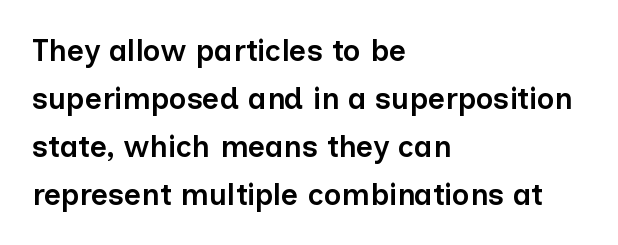
The image shows 30 px semibold sans-serif type, upright; set left-aligned, normal line spacing (1.6x), normal letter spacing, not underlined; low stroke contrast and a medium x-height.
